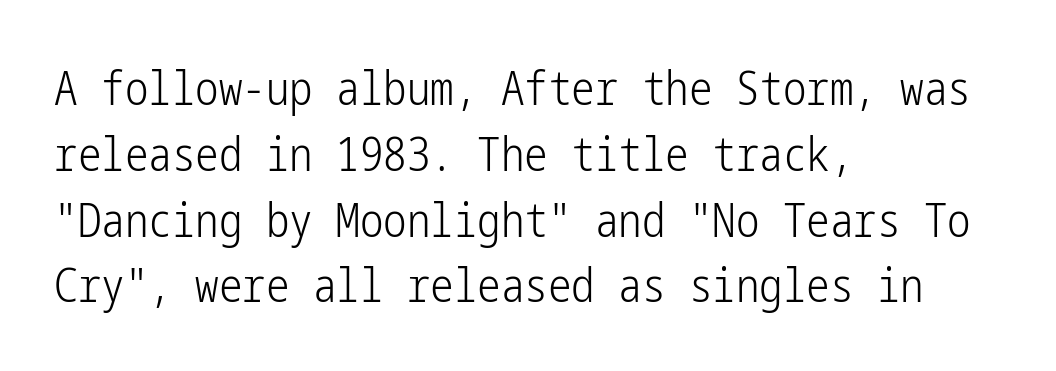
The image shows 47 px light, condensed sans-serif type, upright; set left-aligned, normal line spacing (1.4x), normal letter spacing, not underlined; low stroke contrast and a medium x-height.
